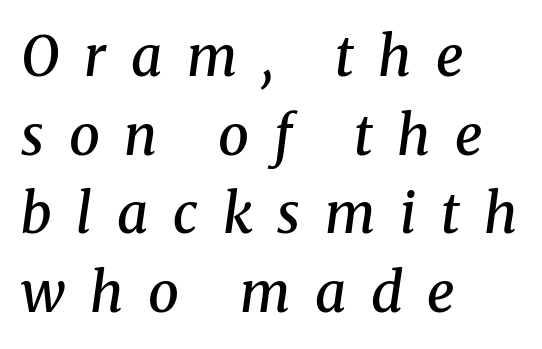
The passage shown stacks its lines at a standard gap. Rendered with sloped, italic letterforms. Just letters on the line, the space beneath them empty. This sample uses a serif face. If you drew a ruler down the left edge, every line would touch it. Short note: letters widely spaced.
